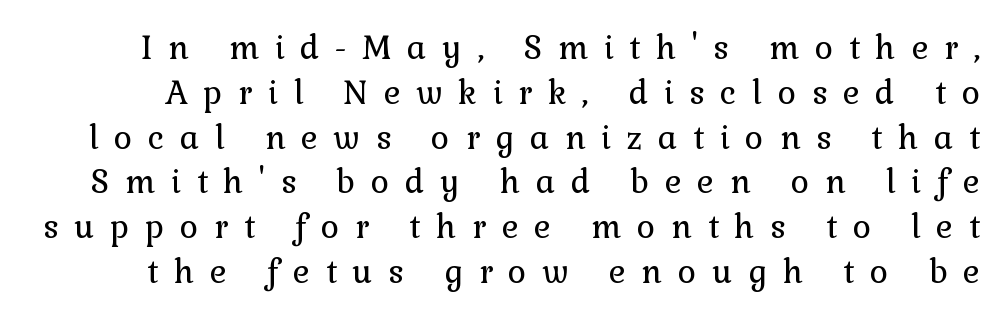
The image shows 32 px regular-weight serif type, upright; set normal line spacing (1.4x), unusually wide letter spacing (+0.49 em), not underlined; a medium x-height.
